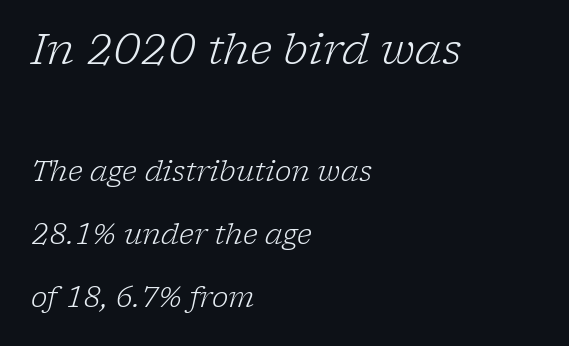
Q: Is the text bold? A: No.
Q: Is the text italic (slanted)? A: Yes, it leans right by about 17 degrees.
Q: Is the typeface a serif or a sans-serif typeface? A: Serif.
Q: Is the text underlined? A: No.
Q: How is the paragraph aligned? A: Left-aligned.
Q: Is the spacing between letters normal or unusually wide? A: Normal.
Q: Is the spacing between lines tight, normal or loose? A: Loose.
Q: Which block of text is set in a larger size, the first (top) or the second (bottom)? A: The first (top) one.
Q: Width (condensed, normal, or wide)? A: Normal.
Q: Stroke contrast? A: Low.
Q: x-height? A: Medium.
Q: Monospaced? A: No.
